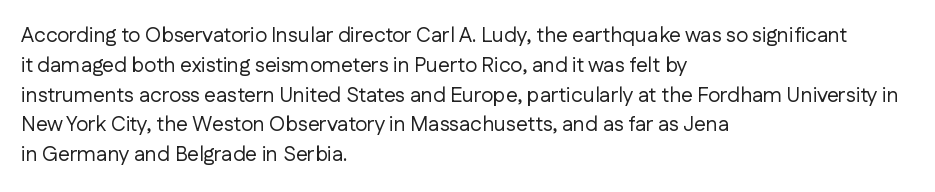
Quick note: interline space is typical. Nothing unusual about the tracking: characters are spaced as the font intends. Unmarked baselines from the first word to the last. No italicization has been applied; the sample stays upright.
